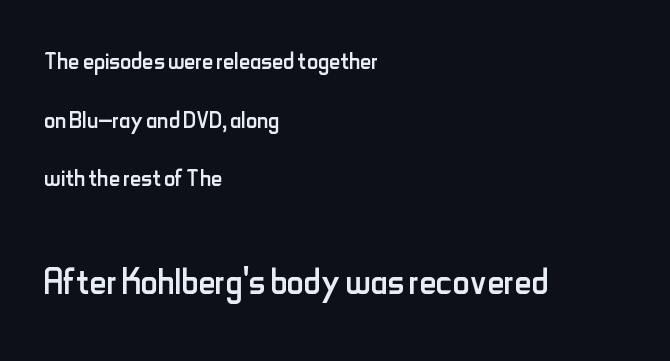
Tracking here is standard; glyphs follow each other at the usual distance. The text was rendered using a sans face with plain stroke endings. Whoever set this made the second block the dominant, larger element. Every character sits straight up, as roman type does.
